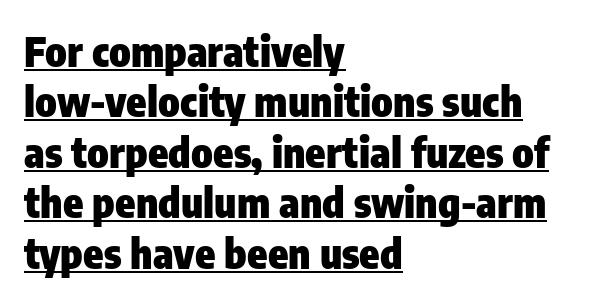
Q: Is the text bold? A: Yes.
Q: Is the text italic (slanted)? A: No, it is upright.
Q: Is the typeface a serif or a sans-serif typeface? A: Sans-serif.
Q: Is the text underlined? A: Yes.
Q: How is the paragraph aligned? A: Left-aligned.
Q: Is the spacing between letters normal or unusually wide? A: Normal.
Q: Width (condensed, normal, or wide)? A: Condensed.
Q: Stroke contrast? A: Low.
Q: x-height? A: Medium.
Q: Monospaced? A: No.
